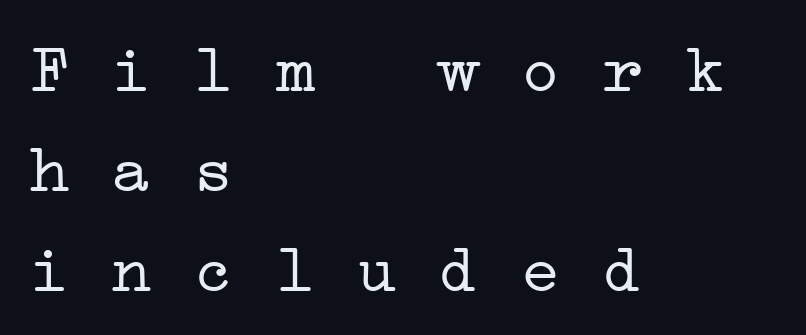
Check the space under the baseline: it is left empty. The typeface has the unassuming heft of standard copy or less. Vertical spacing — default. What kind of face is this? One with serifs. Horizontal alignment here is leftward, the default for most running prose. This sample has the even, mechanical cadence of fixed-width lettering.
